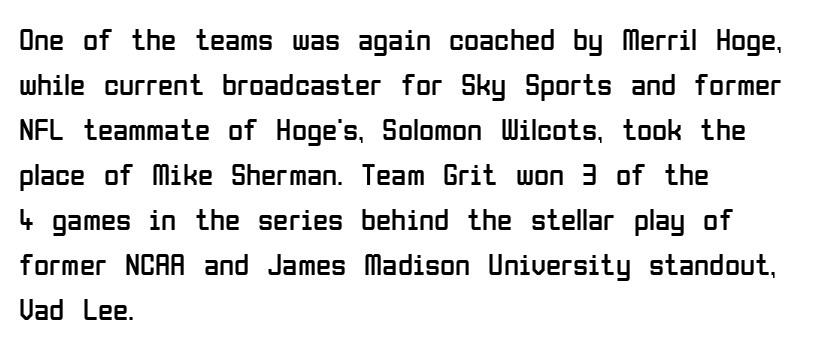
Q: Is the text bold? A: No.
Q: Is the text italic (slanted)? A: No, it is upright.
Q: Is the typeface a serif or a sans-serif typeface? A: Sans-serif.
Q: Is the text underlined? A: No.
Q: How is the paragraph aligned? A: Left-aligned.
Q: Is the spacing between letters normal or unusually wide? A: Normal.
Q: Is the spacing between lines tight, normal or loose? A: Normal.
Q: Width (condensed, normal, or wide)? A: Condensed.
Q: Stroke contrast? A: Low.
Q: x-height? A: Medium.
Q: Monospaced? A: No.
